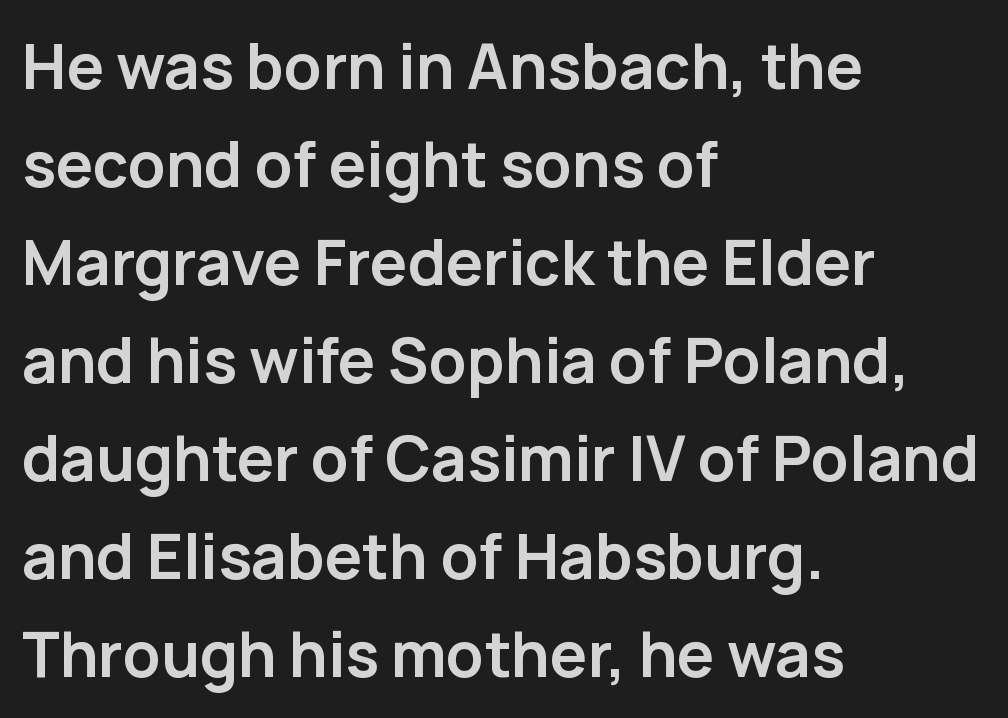
{"serif": "no", "italic": "no", "bold": "yes", "weight": "semibold", "width": "normal", "stroke_contrast": "low", "x_height": "medium", "monospaced": "no", "underline": "no", "align": "left", "line_spacing": "normal", "line_spacing_ratio": 1.58, "letter_spacing": "normal", "letter_spacing_em": 0.0, "glyph_px": 62}
